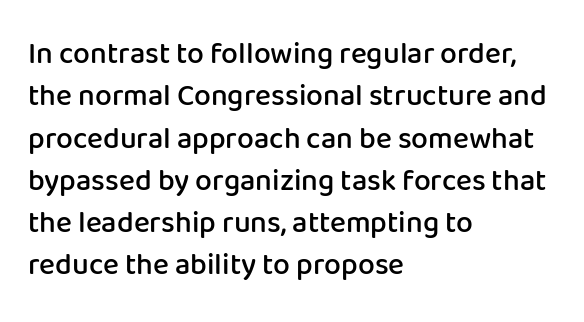
The image shows 30 px semibold sans-serif type, upright; set left-aligned, normal line spacing (1.41x), normal letter spacing, not underlined; low stroke contrast and a medium x-height.
